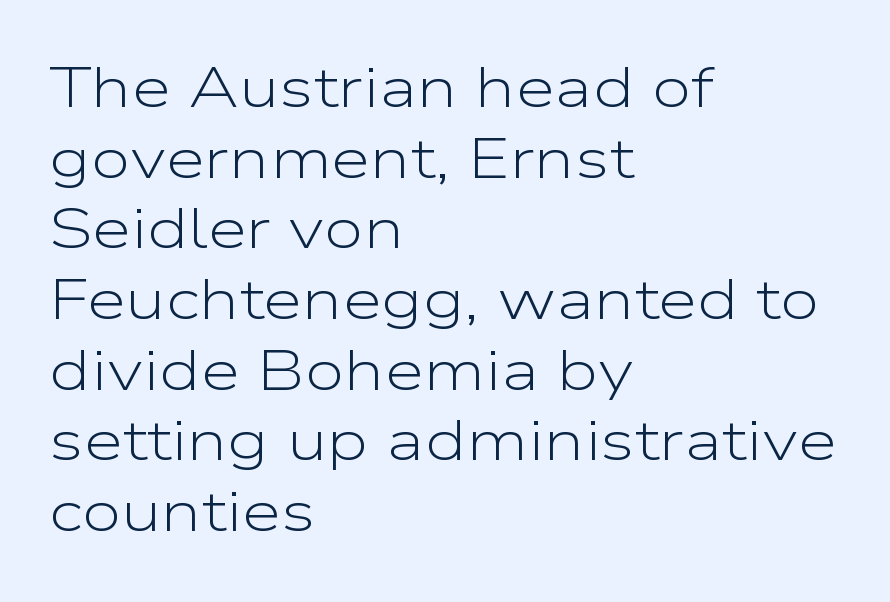
The image shows 57 px light, wide sans-serif type, upright; set left-aligned, line spacing 1.24x, normal letter spacing, not underlined; low stroke contrast and a medium x-height.
